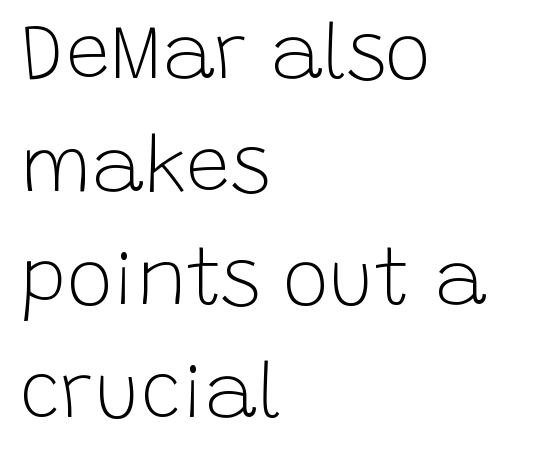
{"serif": "no", "italic": "no", "bold": "no", "weight": "light", "width": "normal", "stroke_contrast": "low", "x_height": "large", "monospaced": "no", "underline": "no", "align": "left", "line_spacing": "normal", "line_spacing_ratio": 1.45, "letter_spacing": "normal", "letter_spacing_em": 0.0, "glyph_px": 78}
